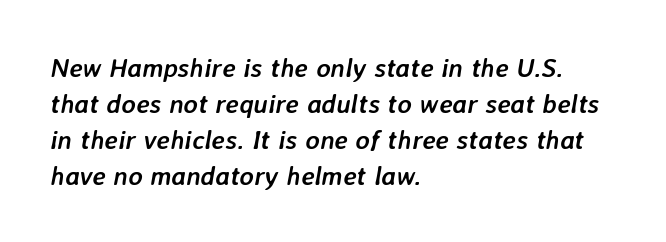
Q: Is the text bold? A: Yes.
Q: Is the text italic (slanted)? A: Yes, it leans right by about 7 degrees.
Q: Is the text underlined? A: No.
Q: How is the paragraph aligned? A: Left-aligned.
Q: Is the spacing between letters normal or unusually wide? A: Normal.
Q: Is the spacing between lines tight, normal or loose? A: Normal.
